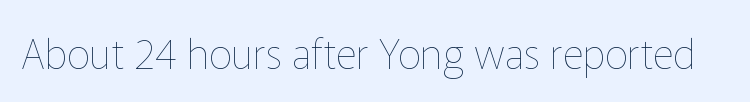
Note the varied advance widths — an 'i' is clearly narrower than an 'm'. No extra ink here — the face is not bold. This rendering leaves character spacing at its baseline value. Italic: no, the glyphs are upright roman. Bare-footed words on every line.
